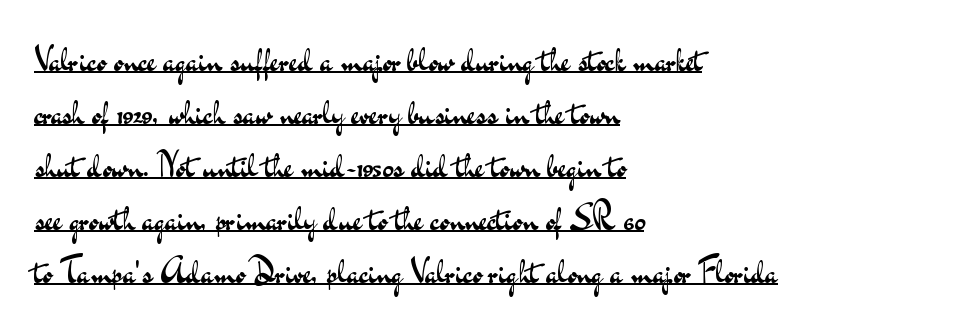
The specimen includes a rule beneath the text block's lines. How are the letters spaced? Ordinarily, with no added tracking. The lines in this sample share a left origin and differ only in where they stop. Proportional: the letters do not fall into vertical columns.
